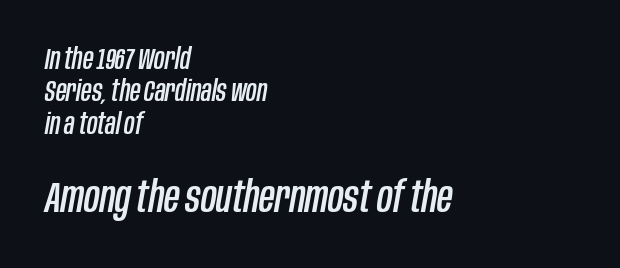
{"italic": "yes", "lean": "right", "slant_degrees": 10, "width": "condensed", "stroke_contrast": "low", "x_height": "large", "monospaced": "no", "underline": "no", "align": "left", "line_spacing": "tight", "line_spacing_ratio": 1.12, "letter_spacing": "normal", "letter_spacing_em": 0.0, "larger_block": "second", "size_ratio": 1.48, "glyph_px": 43}
